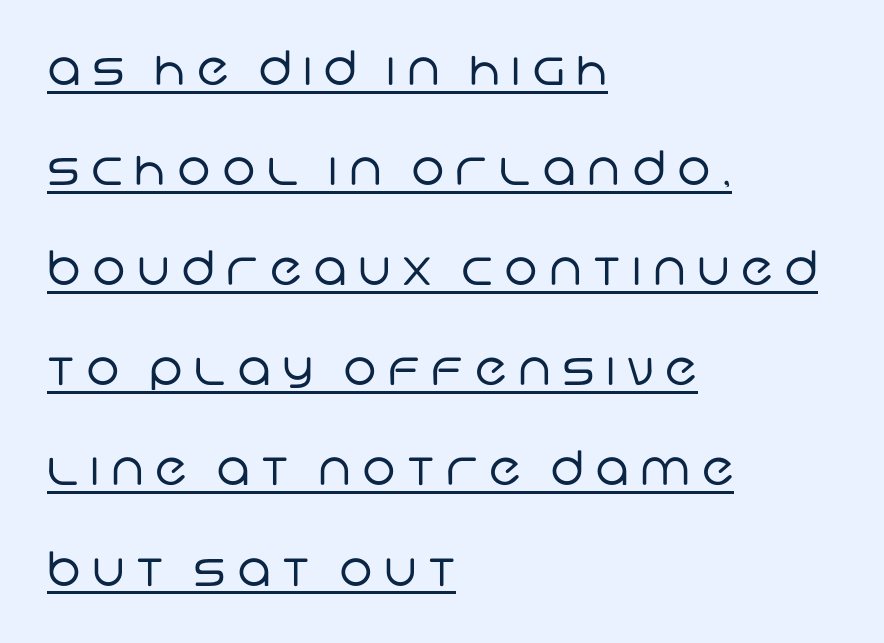
The image shows 47 px regular-weight sans-serif type; set left-aligned, loose line spacing (2.13x), unusually wide letter spacing (+0.24 em), underlined; low stroke contrast and a large x-height.
